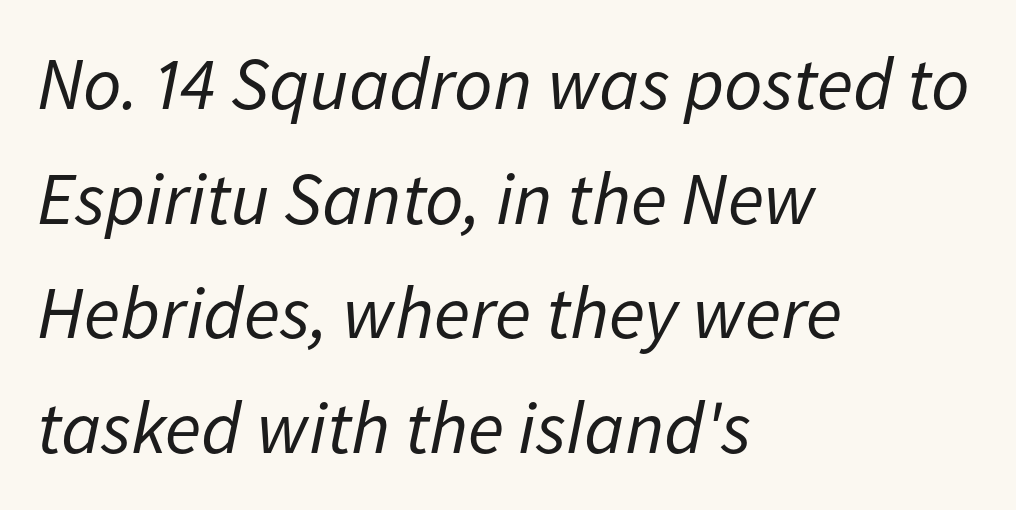
The image shows 75 px regular-weight type, italic (leaning right); set left-aligned, normal line spacing (1.53x), normal letter spacing, not underlined; low stroke contrast and a medium x-height.
